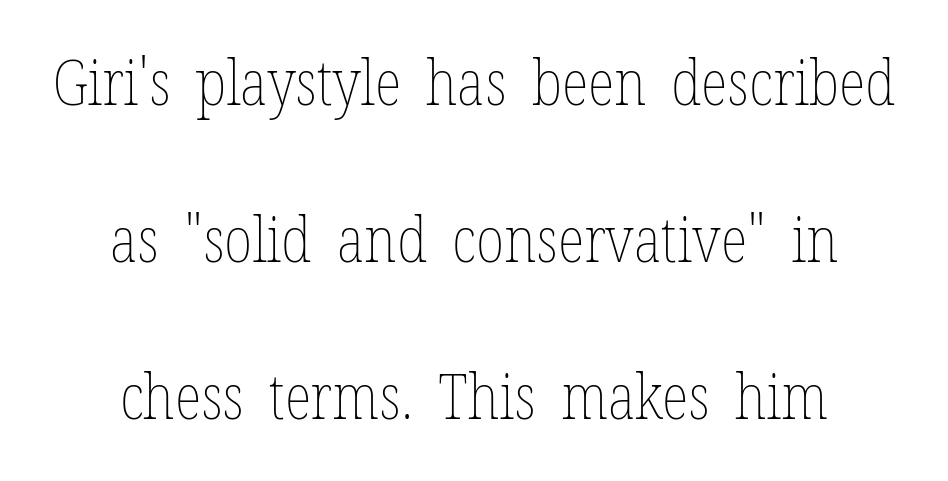
Is the letter spacing exaggerated? No — it looks like the ordinary default. Loosely led — the rows are spread out. The text block is weighted toward neither margin, spreading evenly from the middle. These lines are rendered in a variable-pitch font. The space directly below the letters is spotless.
